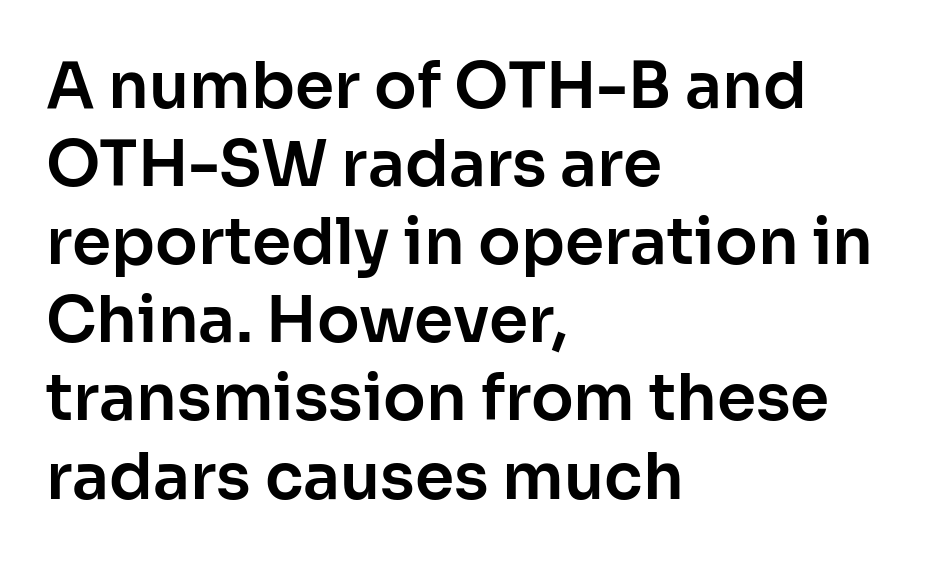
The image shows 63 px sans-serif type, upright; set left-aligned, line spacing 1.24x, normal letter spacing, not underlined; low stroke contrast and a medium x-height.
